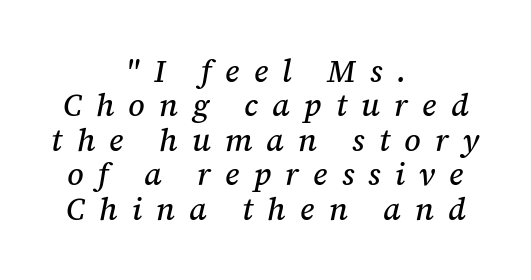
The image shows 31 px serif type, italic (leaning right); set centered, tight line spacing (1.11x), unusually wide letter spacing (+0.46 em), not underlined; medium stroke contrast and a medium x-height.
